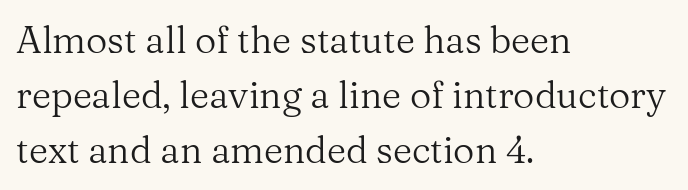
Q: Is the text bold? A: No.
Q: Is the text italic (slanted)? A: No, it is upright.
Q: Is the typeface a serif or a sans-serif typeface? A: Serif.
Q: Is the text underlined? A: No.
Q: How is the paragraph aligned? A: Left-aligned.
Q: Is the spacing between letters normal or unusually wide? A: Normal.
Q: Is the spacing between lines tight, normal or loose? A: Normal.
Q: Width (condensed, normal, or wide)? A: Normal.
Q: Stroke contrast? A: Medium.
Q: x-height? A: Medium.
Q: Monospaced? A: No.
